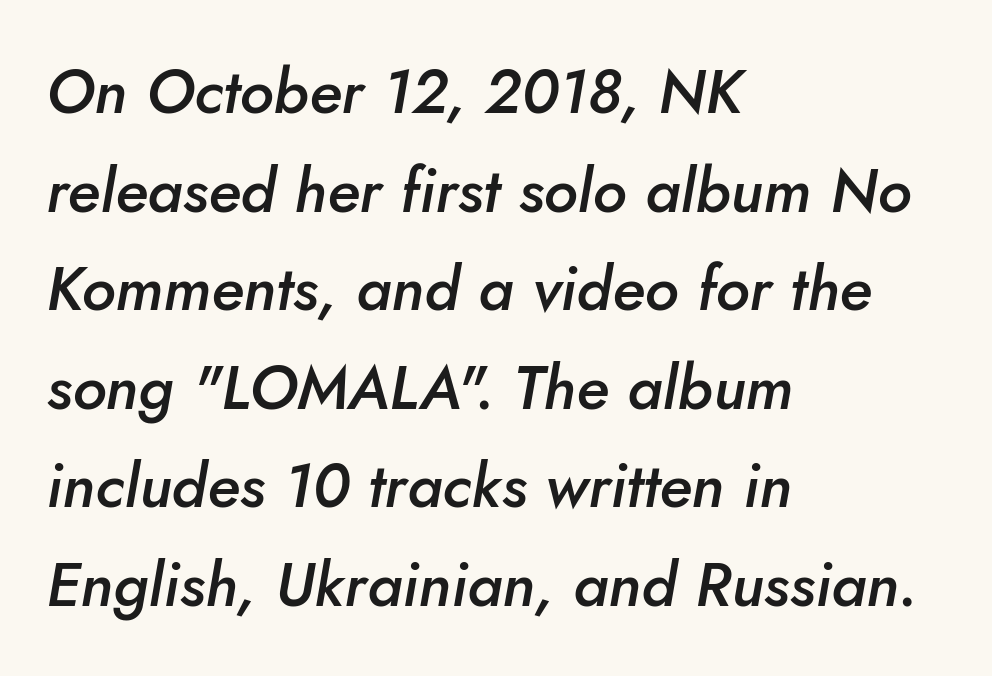
{"italic": "yes", "lean": "right", "slant_degrees": 10, "bold": "semi", "weight": "semibold", "width": "normal", "stroke_contrast": "low", "x_height": "small", "monospaced": "no", "underline": "no", "align": "left", "line_spacing": "normal", "line_spacing_ratio": 1.59, "letter_spacing": "normal", "letter_spacing_em": 0.0, "glyph_px": 62}
